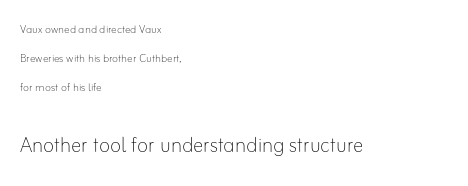
Q: Is the text bold? A: No.
Q: Is the text italic (slanted)? A: No, it is upright.
Q: Is the text underlined? A: No.
Q: How is the paragraph aligned? A: Left-aligned.
Q: Is the spacing between letters normal or unusually wide? A: Normal.
Q: Is the spacing between lines tight, normal or loose? A: Loose.
Q: Which block of text is set in a larger size, the first (top) or the second (bottom)? A: The second (bottom) one.
